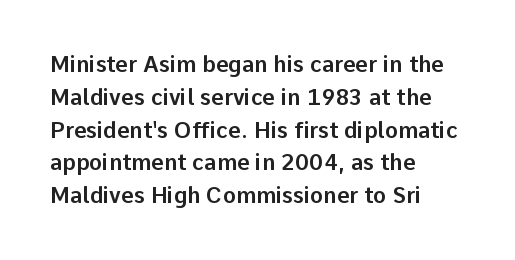
The image shows 22 px text type, upright; set left-aligned, normal line spacing (1.49x), normal letter spacing, not underlined.
